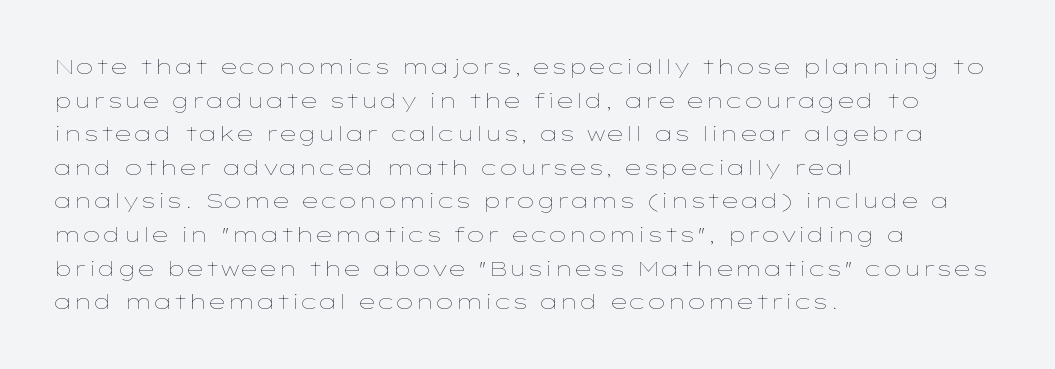
Q: Is the text bold? A: No.
Q: Is the text italic (slanted)? A: No, it is upright.
Q: Is the text underlined? A: No.
Q: How is the paragraph aligned? A: Left-aligned.
Q: Is the spacing between letters normal or unusually wide? A: Normal.
Q: Is the spacing between lines tight, normal or loose? A: Normal.
